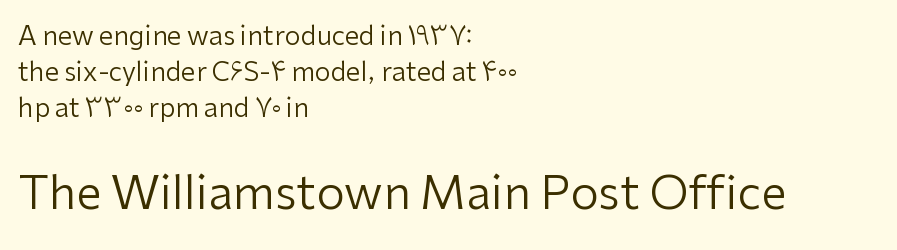
Reading down the block, your eye returns to a fixed left position each line. Proportional: the letters do not fall into vertical columns. Rows of type keep a routine distance in the vertical direction. Is the type heavy? It reads as light-to-regular instead. Type without underlining. You can tell from the bare stems that sans-serif type was used.
